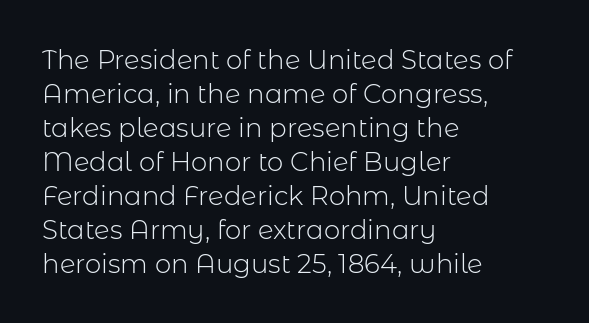
Descenders are the only things crossing below the line. All the whitespace from short lines collects on the right. Characters remain perfectly vertical along every line. The letters sit at their default tracking, neither squeezed nor spread.
